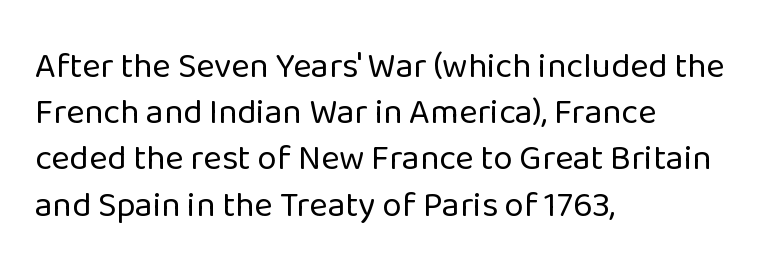
Q: Is the text bold? A: No.
Q: Is the text italic (slanted)? A: No, it is upright.
Q: Is the typeface a serif or a sans-serif typeface? A: Sans-serif.
Q: Is the text underlined? A: No.
Q: How is the paragraph aligned? A: Left-aligned.
Q: Is the spacing between letters normal or unusually wide? A: Normal.
Q: Is the spacing between lines tight, normal or loose? A: Normal.
Q: Width (condensed, normal, or wide)? A: Normal.
Q: Stroke contrast? A: Low.
Q: x-height? A: Medium.
Q: Monospaced? A: No.
